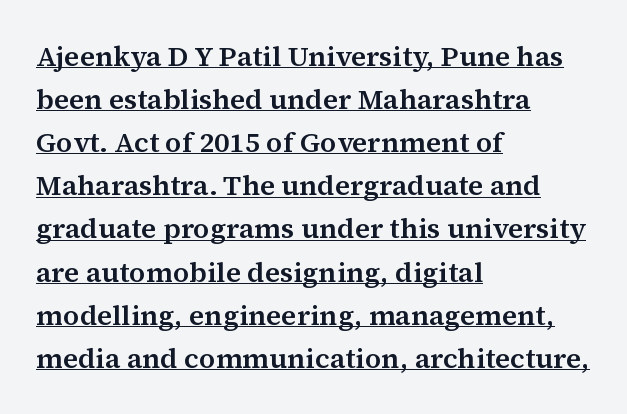
Q: Is the text italic (slanted)? A: No, it is upright.
Q: Is the typeface a serif or a sans-serif typeface? A: Serif.
Q: Is the text underlined? A: Yes.
Q: How is the paragraph aligned? A: Left-aligned.
Q: Is the spacing between letters normal or unusually wide? A: Normal.
Q: Is the spacing between lines tight, normal or loose? A: Normal.
Q: Width (condensed, normal, or wide)? A: Normal.
Q: Stroke contrast? A: Medium.
Q: x-height? A: Medium.
Q: Monospaced? A: No.
